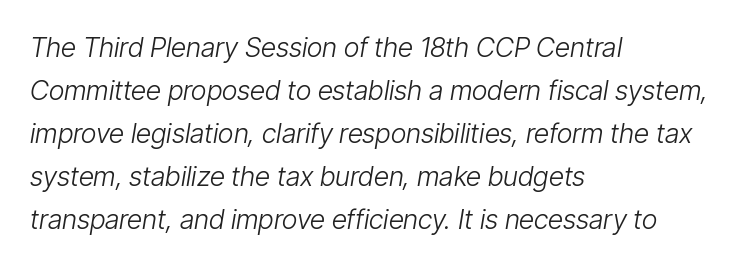
{"italic": "yes", "lean": "right", "slant_degrees": 9, "bold": "no", "underline": "no", "align": "left", "line_spacing": "normal", "line_spacing_ratio": 1.59, "letter_spacing": "normal", "letter_spacing_em": 0.0, "glyph_px": 27}
